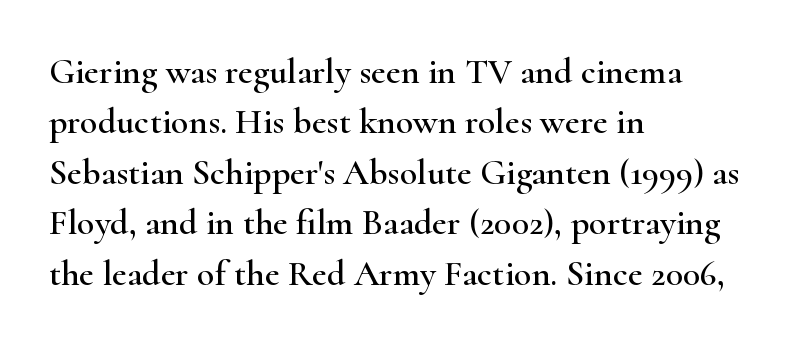
The image shows 36 px wide serif type, upright; set left-aligned, normal line spacing (1.4x), normal letter spacing, not underlined; high stroke contrast and a small x-height.
